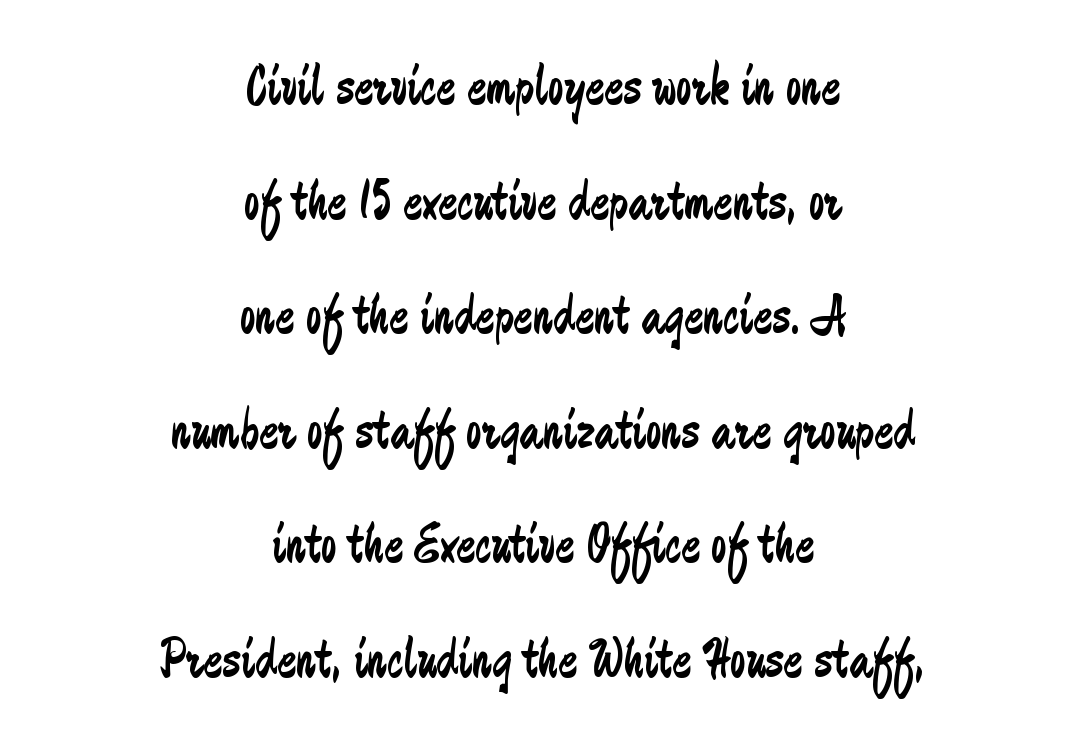
{"serif": "no", "bold": "no", "weight": "regular", "width": "condensed", "stroke_contrast": "low", "x_height": "small", "monospaced": "no", "underline": "no", "align": "center", "line_spacing": "loose", "line_spacing_ratio": 2.01, "letter_spacing": "normal", "letter_spacing_em": 0.0, "glyph_px": 57}
